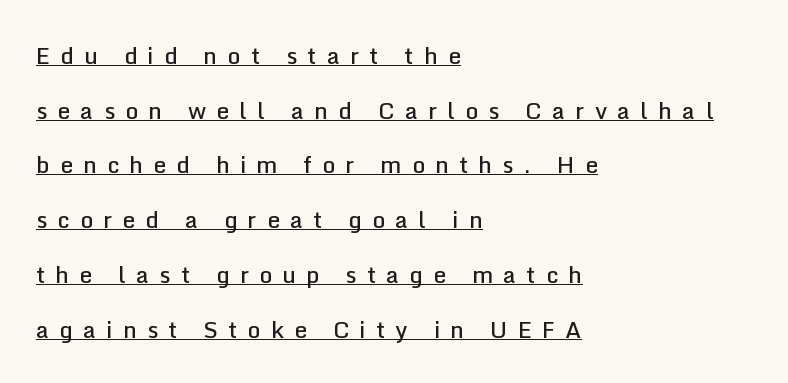
{"italic": "no", "bold": "semi", "underline": "yes", "align": "left", "line_spacing": "loose", "line_spacing_ratio": 2.38, "letter_spacing": "wide", "letter_spacing_em": 0.44, "glyph_px": 23}
